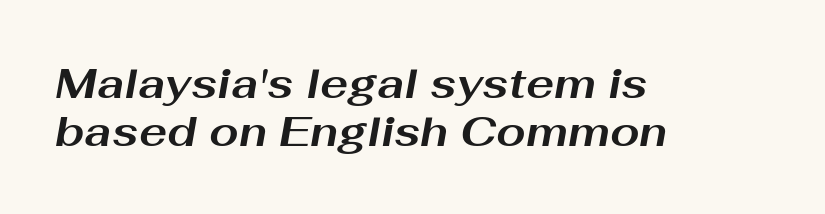
The image shows 42 px bold, wide type, italic (leaning right); set left-aligned, tight line spacing (1.14x), normal letter spacing, not underlined; medium stroke contrast and a medium x-height.
